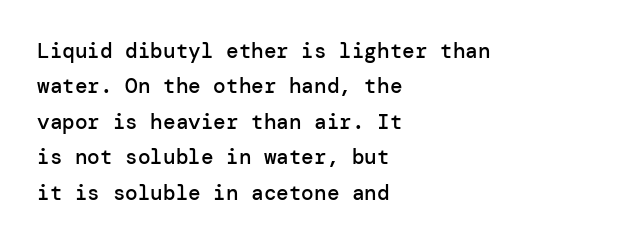
Plain, unruled lines of type. The letters are semibold — heavier than regular but short of a full bold. Quick note: not italic, upright. A normal amount of white space separates one row of letters from the next. These lines stack with their left ends in a neat column. Glyph-to-glyph distance matches everyday printed text.
